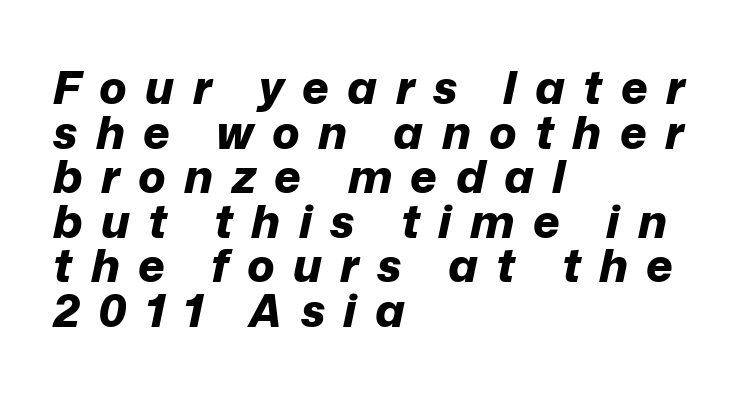
Q: Is the text bold? A: Yes.
Q: Is the text italic (slanted)? A: Yes, it leans right by about 12 degrees.
Q: Is the text underlined? A: No.
Q: How is the paragraph aligned? A: Left-aligned.
Q: Is the spacing between letters normal or unusually wide? A: Unusually wide.
Q: Is the spacing between lines tight, normal or loose? A: Tight.
Q: Width (condensed, normal, or wide)? A: Normal.
Q: Stroke contrast? A: Low.
Q: x-height? A: Medium.
Q: Monospaced? A: No.
